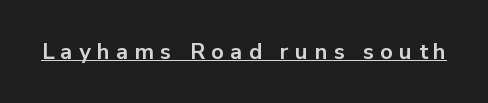
Posture: straight, roman, zero tilt. The tracking reads as deliberately expanded to a designer's eye. The specimen includes a rule beneath the text block's lines. The letters are bold, with thick, heavy strokes.
